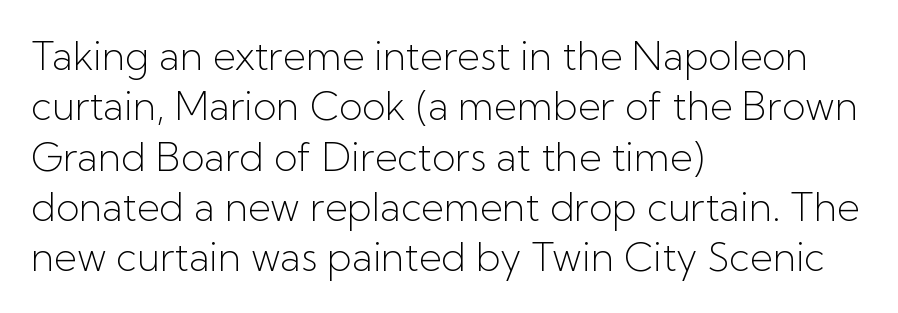
Q: Is the text bold? A: No.
Q: Is the text italic (slanted)? A: No, it is upright.
Q: Is the typeface a serif or a sans-serif typeface? A: Sans-serif.
Q: Is the text underlined? A: No.
Q: How is the paragraph aligned? A: Left-aligned.
Q: Is the spacing between letters normal or unusually wide? A: Normal.
Q: Is the spacing between lines tight, normal or loose? A: Normal.
Q: Width (condensed, normal, or wide)? A: Normal.
Q: Stroke contrast? A: Low.
Q: x-height? A: Medium.
Q: Monospaced? A: No.
